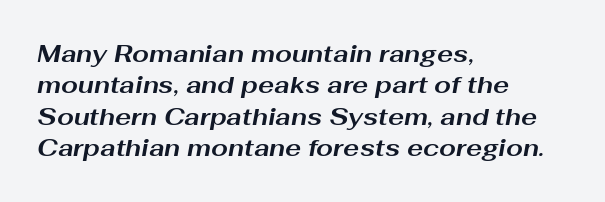
Q: Is the text bold? A: Yes.
Q: Is the text italic (slanted)? A: Yes, it leans right by about 10 degrees.
Q: Is the text underlined? A: No.
Q: How is the paragraph aligned? A: Left-aligned.
Q: Is the spacing between letters normal or unusually wide? A: Normal.
Q: Is the spacing between lines tight, normal or loose? A: Normal.
